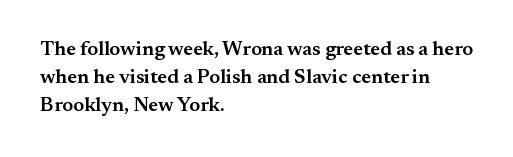
{"italic": "no", "bold": "semi", "underline": "no", "align": "left", "line_spacing": "normal", "line_spacing_ratio": 1.4, "letter_spacing": "normal", "letter_spacing_em": 0.0, "glyph_px": 20}
